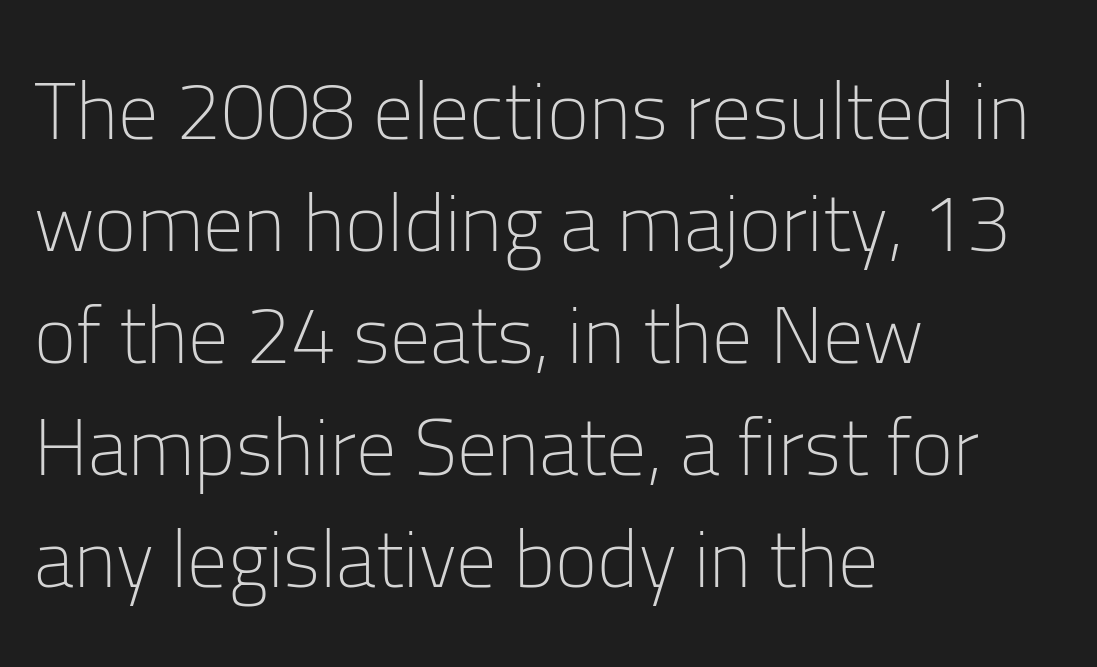
Q: Is the text bold? A: No.
Q: Is the text italic (slanted)? A: No, it is upright.
Q: Is the typeface a serif or a sans-serif typeface? A: Sans-serif.
Q: Is the text underlined? A: No.
Q: How is the paragraph aligned? A: Left-aligned.
Q: Is the spacing between letters normal or unusually wide? A: Normal.
Q: Is the spacing between lines tight, normal or loose? A: Normal.
Q: Width (condensed, normal, or wide)? A: Normal.
Q: Stroke contrast? A: Low.
Q: x-height? A: Medium.
Q: Monospaced? A: No.
